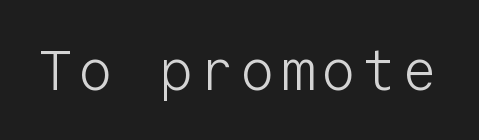
{"serif": "no", "italic": "no", "bold": "no", "weight": "light", "width": "normal", "stroke_contrast": "low", "x_height": "medium", "monospaced": "yes", "underline": "no", "glyph_px": 57}
